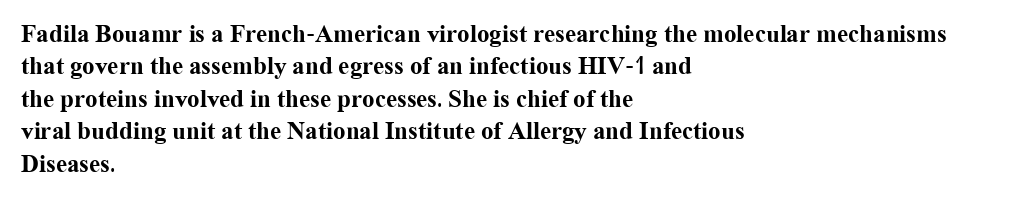
{"italic": "no", "bold": "yes", "underline": "no", "align": "left", "line_spacing": "normal", "line_spacing_ratio": 1.3, "letter_spacing": "normal", "letter_spacing_em": 0.0, "glyph_px": 25}
